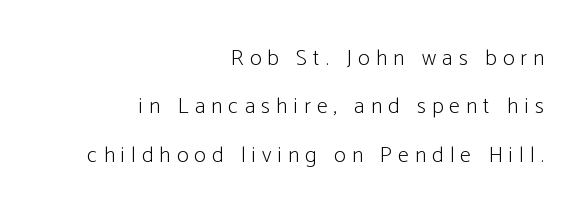
Compared with typical paragraphs, the rows here are farther apart. The passage is arranged like a letterhead date or caption credit — flush right. Is the letter spacing exaggerated? Yes — the characters are pushed far apart. The axis of the letterforms is exactly vertical.
